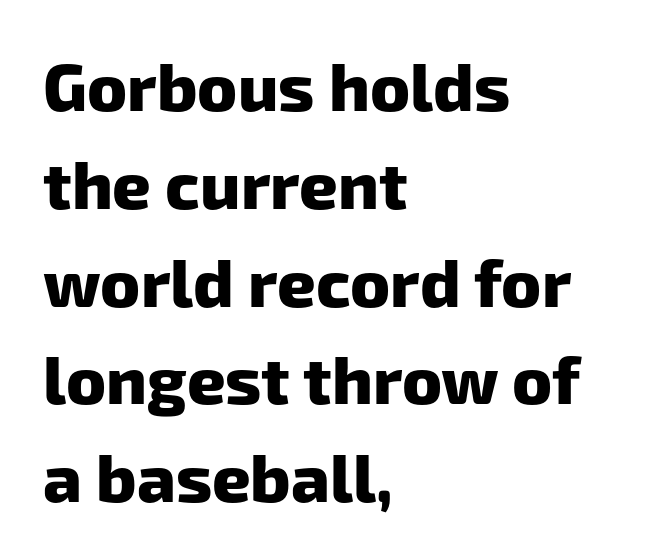
The image shows 67 px heavy sans-serif type; set left-aligned, normal line spacing (1.46x), normal letter spacing, not underlined; low stroke contrast and a medium x-height.
